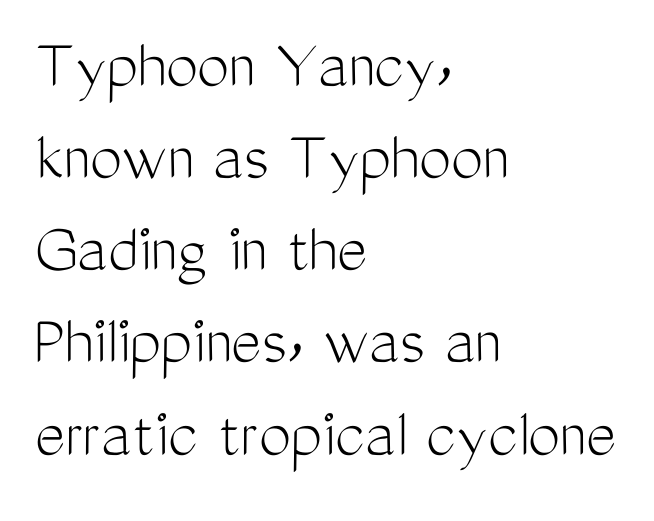
Q: Is the text bold? A: No.
Q: Is the text italic (slanted)? A: No, it is upright.
Q: Is the typeface a serif or a sans-serif typeface? A: Sans-serif.
Q: Is the text underlined? A: No.
Q: How is the paragraph aligned? A: Left-aligned.
Q: Is the spacing between letters normal or unusually wide? A: Normal.
Q: Is the spacing between lines tight, normal or loose? A: Normal.
Q: Width (condensed, normal, or wide)? A: Condensed.
Q: Stroke contrast? A: Medium.
Q: x-height? A: Medium.
Q: Monospaced? A: No.
